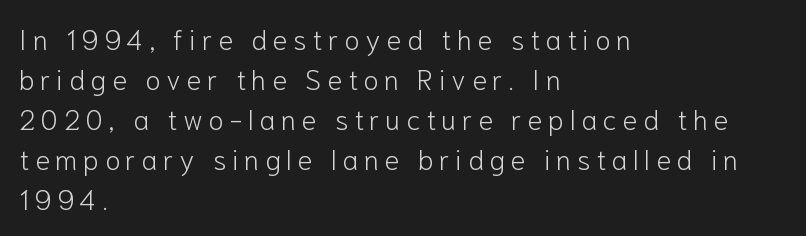
{"serif": "no", "italic": "no", "bold": "no", "weight": "light", "width": "normal", "stroke_contrast": "low", "x_height": "medium", "monospaced": "no", "underline": "no", "align": "left", "line_spacing": "normal", "line_spacing_ratio": 1.43, "letter_spacing": "wide", "letter_spacing_em": 0.2, "glyph_px": 28}
